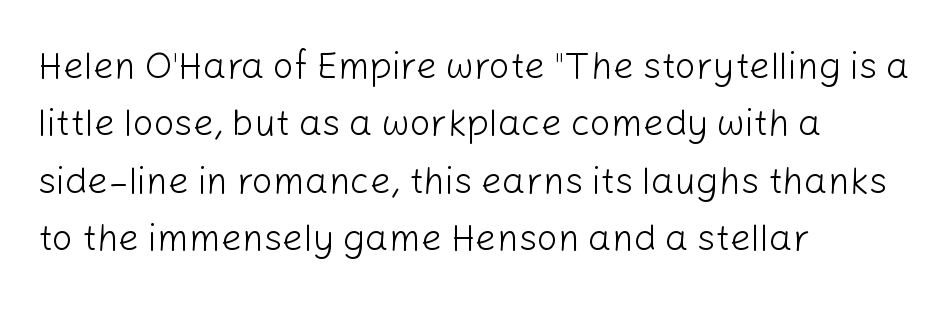
Q: Is the text bold? A: No.
Q: Is the text italic (slanted)? A: No, it is upright.
Q: Is the typeface a serif or a sans-serif typeface? A: Sans-serif.
Q: Is the text underlined? A: No.
Q: How is the paragraph aligned? A: Left-aligned.
Q: Is the spacing between letters normal or unusually wide? A: Normal.
Q: Is the spacing between lines tight, normal or loose? A: Normal.
Q: Width (condensed, normal, or wide)? A: Normal.
Q: Stroke contrast? A: Low.
Q: x-height? A: Medium.
Q: Monospaced? A: No.
